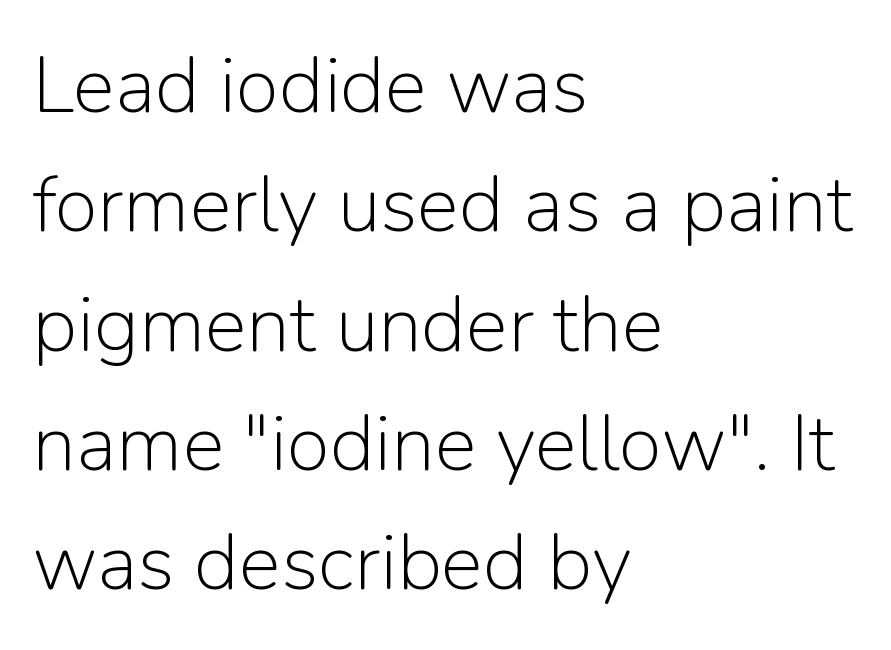
The image shows 79 px light sans-serif type, upright; set left-aligned, normal line spacing (1.51x), normal letter spacing, not underlined; low stroke contrast and a medium x-height.
